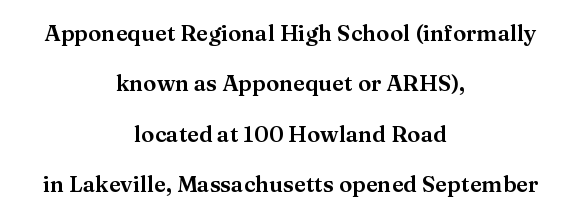
Q: Is the text italic (slanted)? A: No, it is upright.
Q: Is the text underlined? A: No.
Q: How is the paragraph aligned? A: Centered.
Q: Is the spacing between letters normal or unusually wide? A: Normal.
Q: Is the spacing between lines tight, normal or loose? A: Loose.
